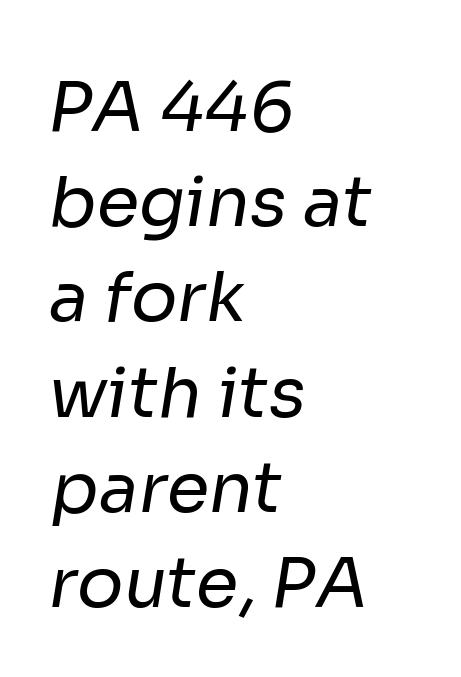
The image shows 69 px regular-weight sans-serif type; set left-aligned, normal line spacing (1.38x), normal letter spacing, not underlined; low stroke contrast and a medium x-height.
